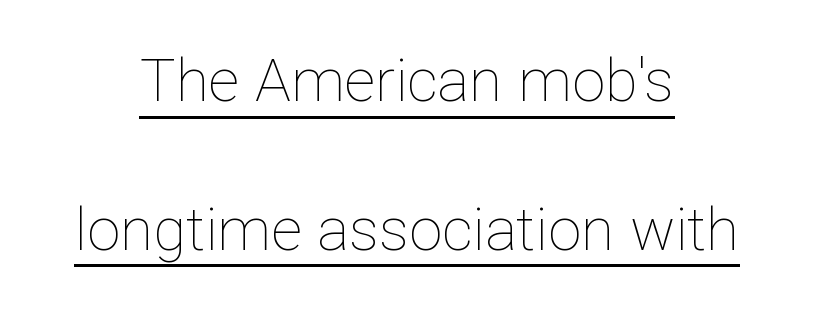
The image shows 60 px thin type, upright; set centered, loose line spacing (2.48x), normal letter spacing, underlined; low stroke contrast and a medium x-height.
